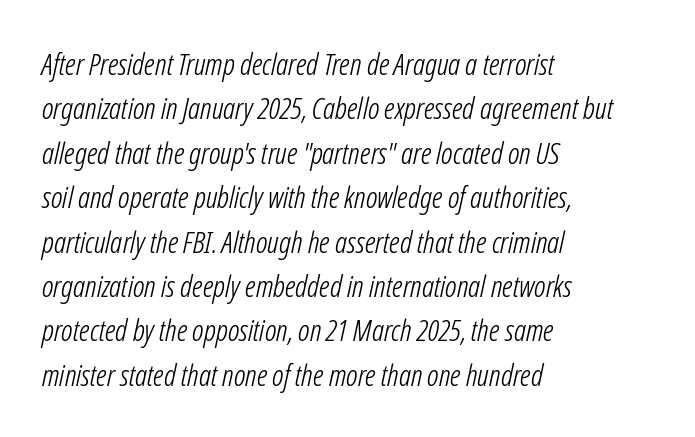
{"italic": "yes", "lean": "right", "slant_degrees": 12, "bold": "no", "weight": "light", "width": "condensed", "stroke_contrast": "low", "x_height": "medium", "monospaced": "no", "underline": "no", "align": "left", "line_spacing": "normal", "line_spacing_ratio": 1.48, "letter_spacing": "normal", "letter_spacing_em": 0.0, "glyph_px": 30}
